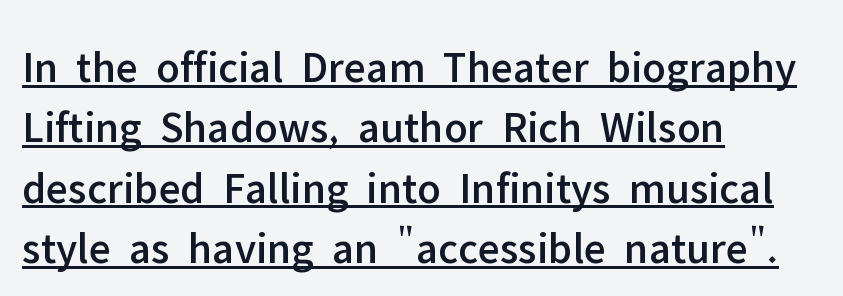
The image shows 45 px sans-serif type, upright; set left-aligned, normal line spacing (1.34x), normal letter spacing, underlined; low stroke contrast and a medium x-height.
